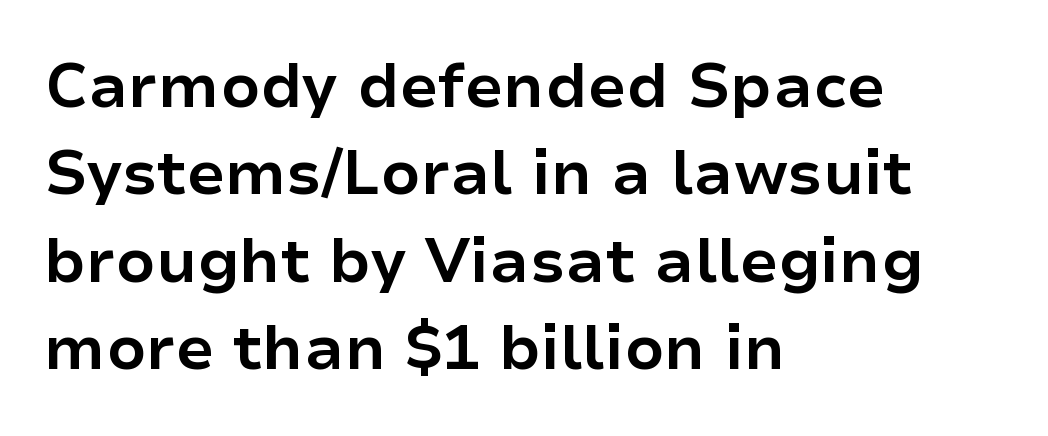
Q: Is the text bold? A: Yes.
Q: Is the text italic (slanted)? A: No, it is upright.
Q: Is the typeface a serif or a sans-serif typeface? A: Sans-serif.
Q: Is the text underlined? A: No.
Q: How is the paragraph aligned? A: Left-aligned.
Q: Is the spacing between letters normal or unusually wide? A: Normal.
Q: Is the spacing between lines tight, normal or loose? A: Normal.
Q: Width (condensed, normal, or wide)? A: Normal.
Q: Stroke contrast? A: Low.
Q: x-height? A: Medium.
Q: Monospaced? A: No.
